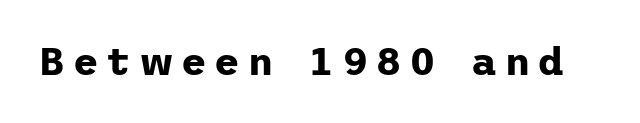
{"serif": "no", "italic": "no", "bold": "yes", "weight": "bold", "width": "normal", "stroke_contrast": "low", "x_height": "medium", "underline": "no", "letter_spacing": "wide", "letter_spacing_em": 0.21, "glyph_px": 39}
